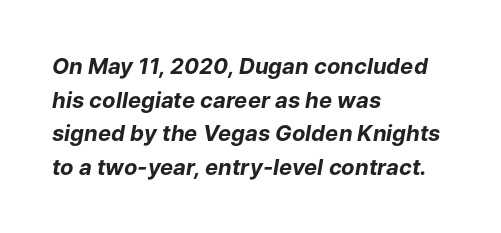
Q: Is the text bold? A: Yes.
Q: Is the text italic (slanted)? A: Yes, it leans right by about 9 degrees.
Q: Is the text underlined? A: No.
Q: How is the paragraph aligned? A: Left-aligned.
Q: Is the spacing between letters normal or unusually wide? A: Normal.
Q: Is the spacing between lines tight, normal or loose? A: Normal.
